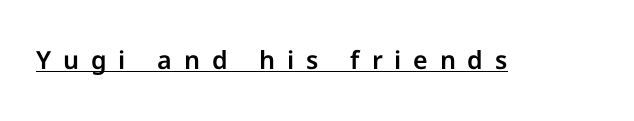
The font's upright variant was chosen for this text. Students, note that the glyphs here are deliberately spaced far apart. Notice how a bar underscores the lettering throughout.
